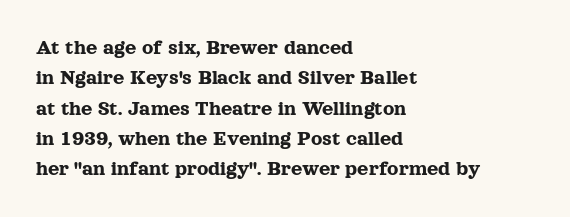
Descenders are the only things crossing below the line. The paragraph has a hard left edge and a soft right edge. Nothing unusual about the tracking: characters are spaced as the font intends. Vertically, the passage feels balanced, rows spaced as you'd expect. If you drew a line through each stem, it would be perfectly vertical.
